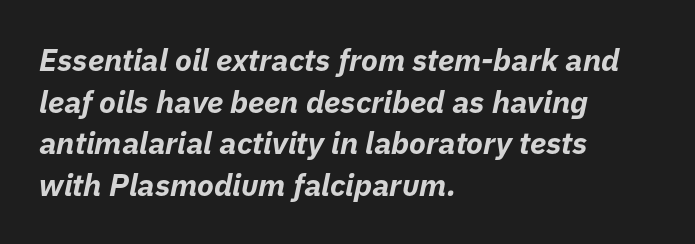
Q: Is the text bold? A: Yes.
Q: Is the text italic (slanted)? A: Yes, it leans right by about 11 degrees.
Q: Is the text underlined? A: No.
Q: How is the paragraph aligned? A: Left-aligned.
Q: Is the spacing between letters normal or unusually wide? A: Normal.
Q: Is the spacing between lines tight, normal or loose? A: Normal.
Q: Width (condensed, normal, or wide)? A: Normal.
Q: Stroke contrast? A: Low.
Q: x-height? A: Medium.
Q: Monospaced? A: No.
